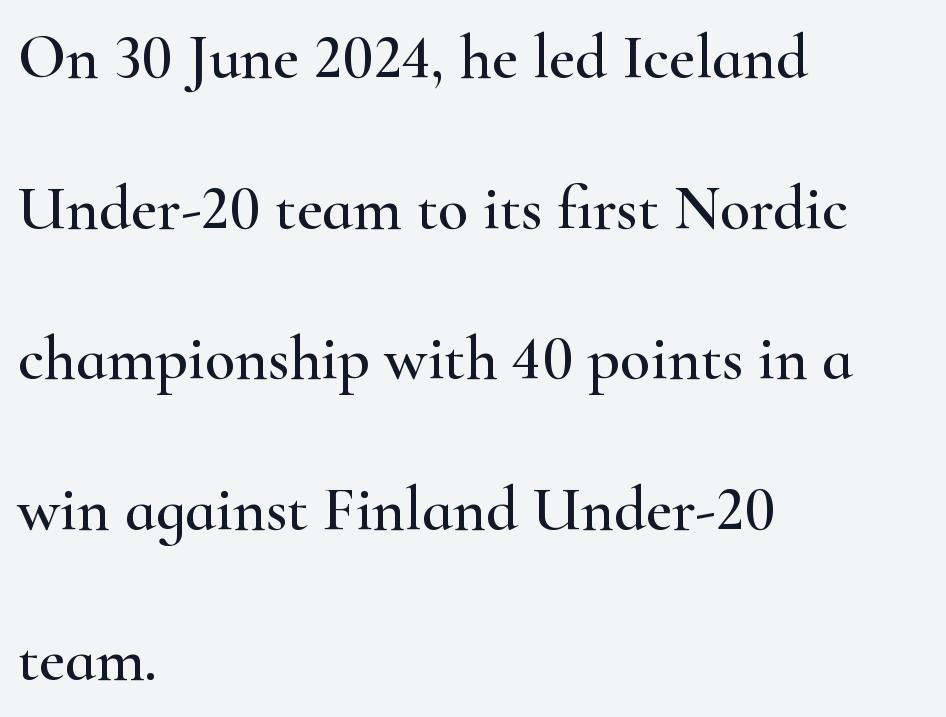
The image shows 63 px wide serif type, upright; set left-aligned, loose line spacing (2.39x), normal letter spacing, not underlined; high stroke contrast and a small x-height.
